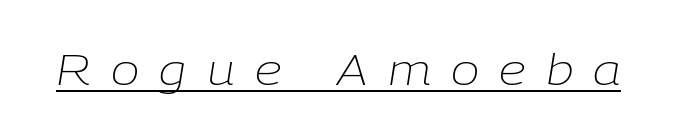
Q: Is the text bold? A: No.
Q: Is the text italic (slanted)? A: Yes, it leans right by about 9 degrees.
Q: Is the text underlined? A: Yes.
Q: Is the spacing between letters normal or unusually wide? A: Unusually wide.
Q: Width (condensed, normal, or wide)? A: Normal.
Q: Stroke contrast? A: Low.
Q: x-height? A: Medium.
Q: Monospaced? A: No.
